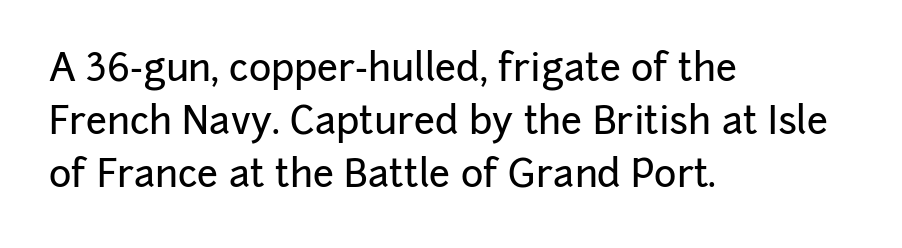
Q: Is the text italic (slanted)? A: No, it is upright.
Q: Is the typeface a serif or a sans-serif typeface? A: Sans-serif.
Q: Is the text underlined? A: No.
Q: How is the paragraph aligned? A: Left-aligned.
Q: Is the spacing between letters normal or unusually wide? A: Normal.
Q: Is the spacing between lines tight, normal or loose? A: Normal.
Q: Width (condensed, normal, or wide)? A: Normal.
Q: Stroke contrast? A: Low.
Q: x-height? A: Medium.
Q: Monospaced? A: No.
